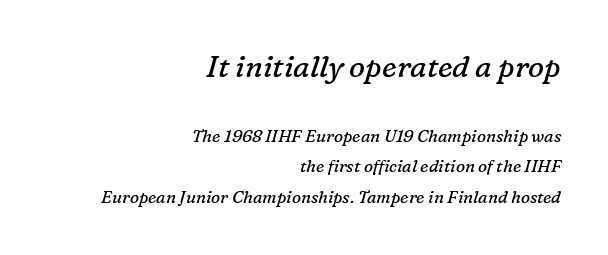
Q: Is the text bold? A: No.
Q: Is the text italic (slanted)? A: Yes, it leans right by about 16 degrees.
Q: Is the typeface a serif or a sans-serif typeface? A: Serif.
Q: Is the text underlined? A: No.
Q: How is the paragraph aligned? A: Right-aligned.
Q: Is the spacing between letters normal or unusually wide? A: Normal.
Q: Which block of text is set in a larger size, the first (top) or the second (bottom)? A: The first (top) one.
Q: Width (condensed, normal, or wide)? A: Normal.
Q: Stroke contrast? A: Low.
Q: x-height? A: Medium.
Q: Monospaced? A: No.
